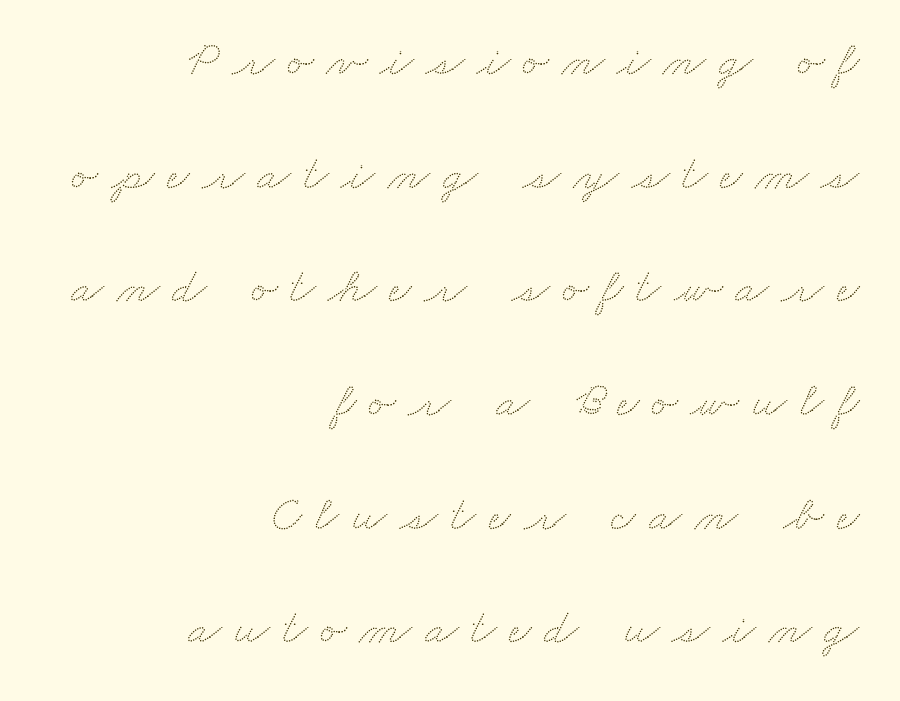
The image shows 49 px wide type; set right-aligned, loose line spacing (2.32x), unusually wide letter spacing (+0.26 em), not underlined; low stroke contrast and a small x-height.
